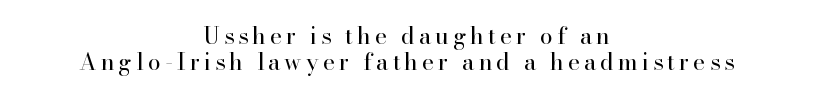
{"italic": "no", "bold": "no", "underline": "no", "align": "center", "line_spacing": "tight", "line_spacing_ratio": 1.12, "glyph_px": 23}
